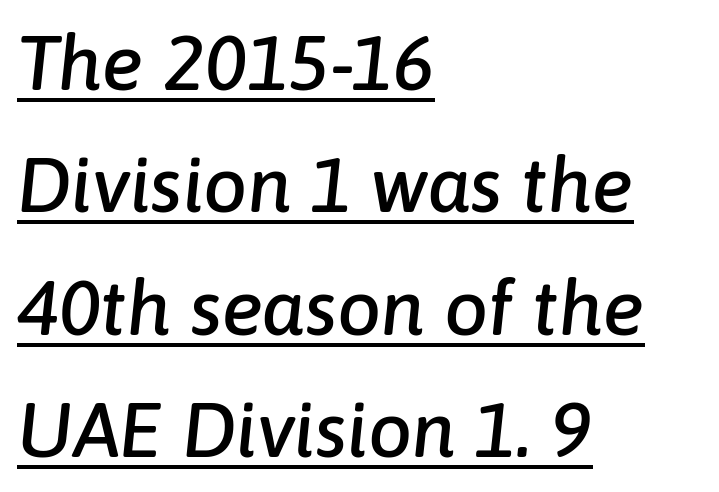
The typesetter has applied underlining to the passage shown. Does the copy run flush right? No — it runs flush left. The rendering uses natural spacing where letterforms have individual widths. This sample uses plain, unmodified letter spacing.
